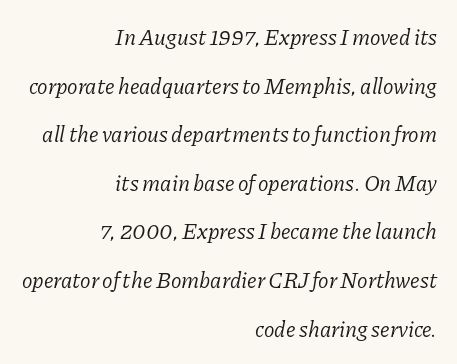
No word sits above an underline. Is the type slanted? Yes — the strokes lean at a clear angle. Look at the tracking — it's just the regular setting, nothing added. This is not heavy type; no bold has been used. What's the leading like? Stretched, with rows far apart. Layout note: lines flush right.
